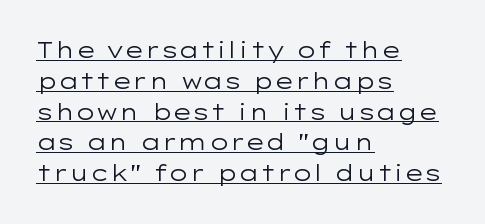
Q: Is the text bold? A: No.
Q: Is the text italic (slanted)? A: No, it is upright.
Q: Is the text underlined? A: Yes.
Q: How is the paragraph aligned? A: Left-aligned.
Q: Is the spacing between letters normal or unusually wide? A: Normal.
Q: Is the spacing between lines tight, normal or loose? A: Normal.
